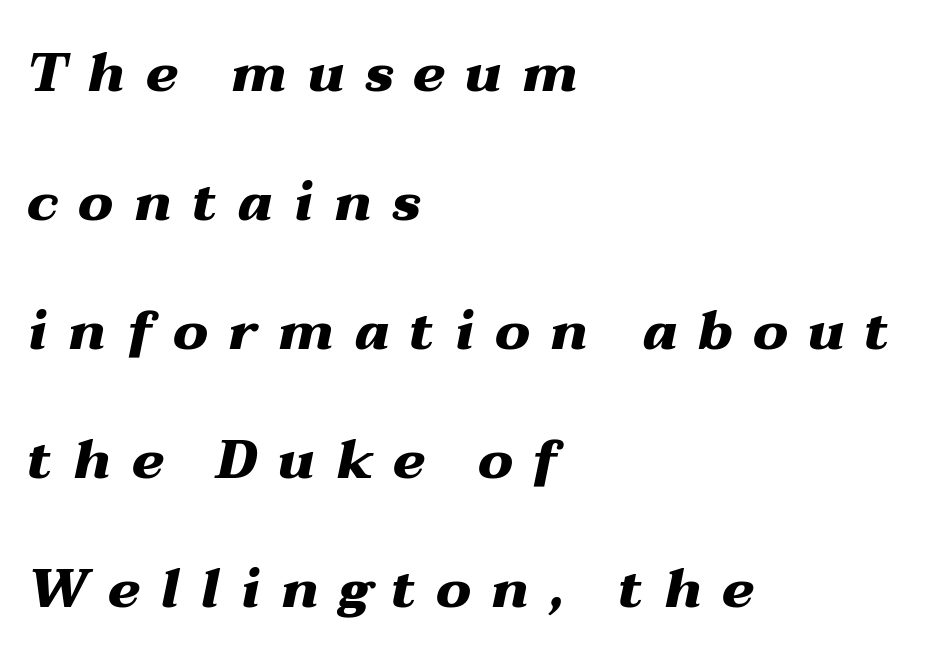
This sample has the flowing, uneven cadence of proportional lettering. Line spacing here is loose. Clear beneath every line of the passage. Thick stems and heavy bowls — unmistakably bold. This rendering widens character spacing well past its baseline value.
